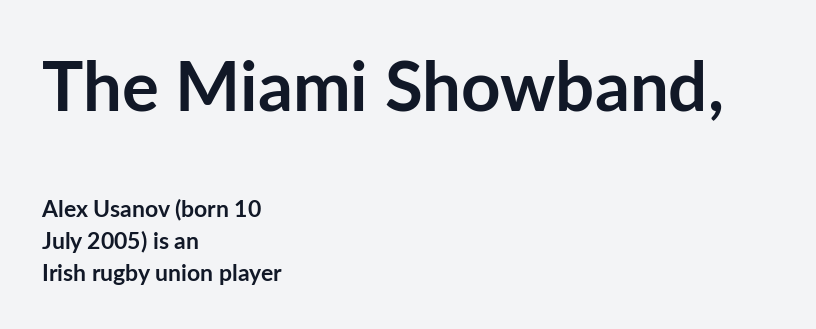
Q: Is the text bold? A: Yes.
Q: Is the text italic (slanted)? A: No, it is upright.
Q: Is the typeface a serif or a sans-serif typeface? A: Sans-serif.
Q: Is the text underlined? A: No.
Q: How is the paragraph aligned? A: Left-aligned.
Q: Is the spacing between letters normal or unusually wide? A: Normal.
Q: Is the spacing between lines tight, normal or loose? A: Normal.
Q: Which block of text is set in a larger size, the first (top) or the second (bottom)? A: The first (top) one.
Q: Width (condensed, normal, or wide)? A: Normal.
Q: Stroke contrast? A: Low.
Q: x-height? A: Medium.
Q: Monospaced? A: No.
